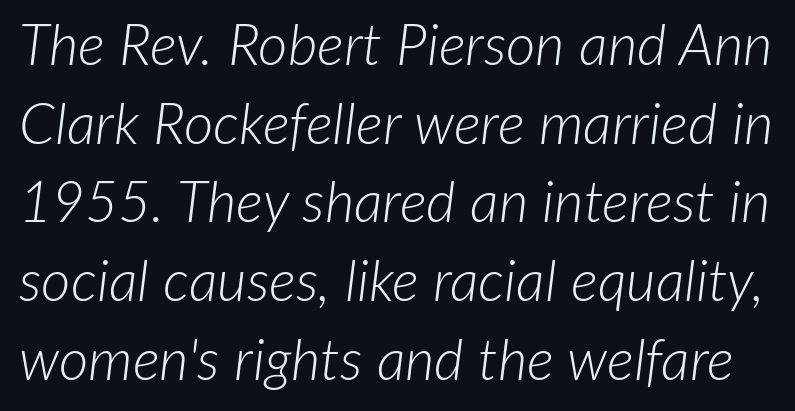
The image shows 57 px light type, italic (leaning right); set normal line spacing (1.38x), normal letter spacing, not underlined; low stroke contrast and a medium x-height.
